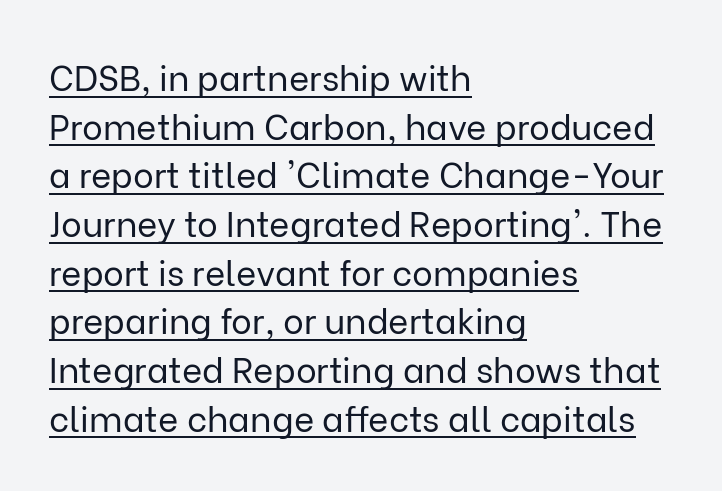
Looks like regular typesetting: each glyph gets only the width it needs. Letter spacing: default. Each letter's strokes conclude bluntly, with no projecting serifs. The strokes are not fattened; the text isn't bold.
